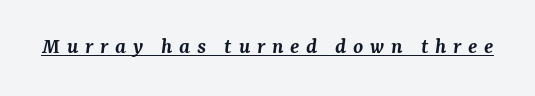
Firm but not heavy-handed strokes: this text is semibold. You can tell it's italic because the verticals aren't actually vertical. The tracking jumps out immediately: characters are airy and widely separated. The words here are underlined.
